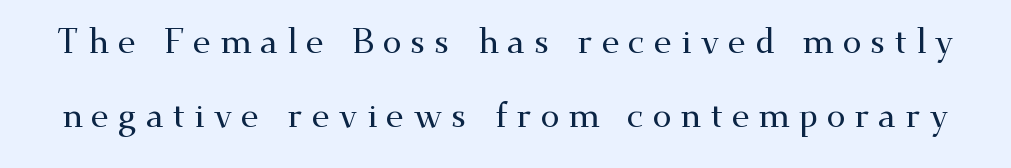
{"serif": "yes", "italic": "no", "width": "wide", "stroke_contrast": "medium", "x_height": "small", "monospaced": "no", "underline": "no", "line_spacing": "loose", "line_spacing_ratio": 2.19, "letter_spacing": "wide", "letter_spacing_em": 0.26, "glyph_px": 34}
